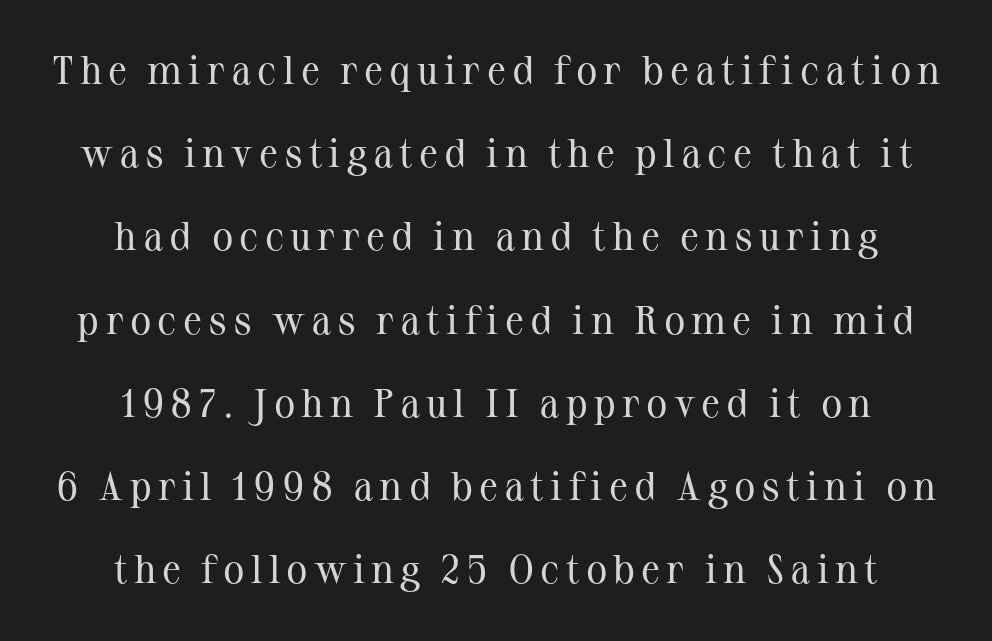
Character widths vary here, with narrow letters taking less room than wide ones. This reads as an unemphasized weight, regular at the heaviest. These lines are composed in type with serifs. The passage is arranged like a title page — every line centered. This sample uses an upright cut, with every glyph sitting square on the baseline.
